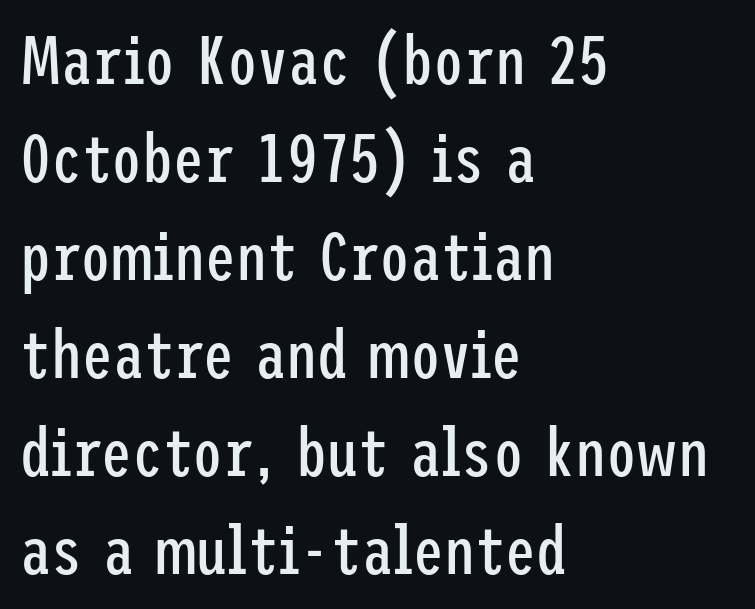
The image shows 69 px regular-weight, condensed sans-serif type, upright; set left-aligned, normal line spacing (1.42x), normal letter spacing, not underlined; low stroke contrast and a medium x-height.
